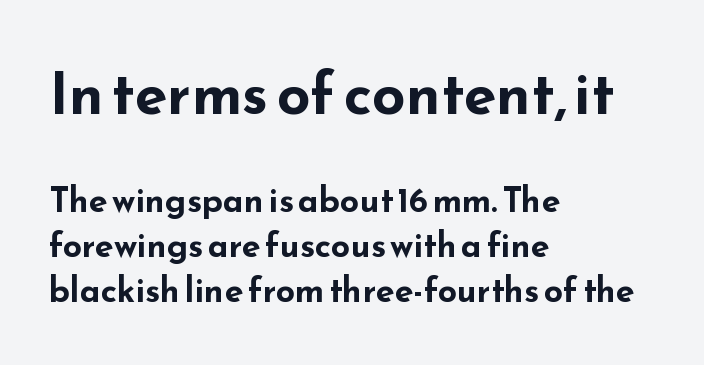
{"serif": "no", "italic": "no", "bold": "yes", "weight": "bold", "width": "wide", "stroke_contrast": "low", "x_height": "small", "monospaced": "no", "underline": "no", "align": "left", "line_spacing": "normal", "line_spacing_ratio": 1.32, "letter_spacing": "normal", "letter_spacing_em": 0.0, "larger_block": "first", "size_ratio": 1.74, "glyph_px": 59}
